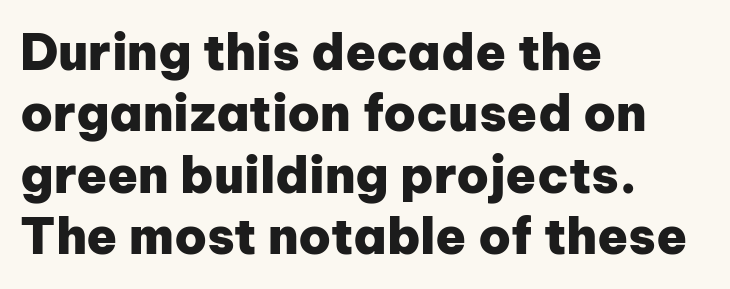
{"serif": "no", "italic": "no", "bold": "yes", "weight": "heavy", "width": "normal", "stroke_contrast": "low", "x_height": "medium", "monospaced": "no", "underline": "no", "align": "left", "line_spacing_ratio": 1.23, "letter_spacing": "normal", "letter_spacing_em": 0.0, "glyph_px": 50}
